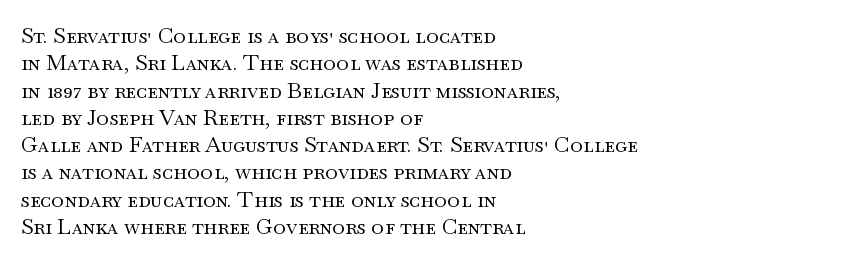
Q: Is the text bold? A: No.
Q: Is the text italic (slanted)? A: No, it is upright.
Q: Is the text underlined? A: No.
Q: How is the paragraph aligned? A: Left-aligned.
Q: Is the spacing between letters normal or unusually wide? A: Normal.
